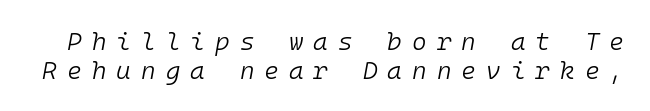
Ink coverage per letter is moderate at most. The typography opts for an oblique posture over an upright one. Here the glyphs are tracked loosely, breaking word shapes into spaced letters. Underline: absent.
